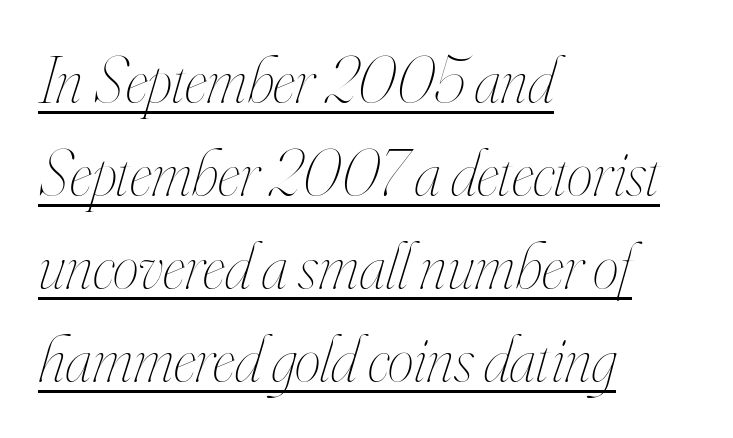
{"italic": "yes", "lean": "right", "slant_degrees": 16, "bold": "no", "weight": "thin", "width": "condensed", "stroke_contrast": "high", "x_height": "small", "monospaced": "no", "underline": "yes", "align": "left", "line_spacing": "normal", "line_spacing_ratio": 1.41, "letter_spacing": "normal", "letter_spacing_em": 0.0, "glyph_px": 66}
